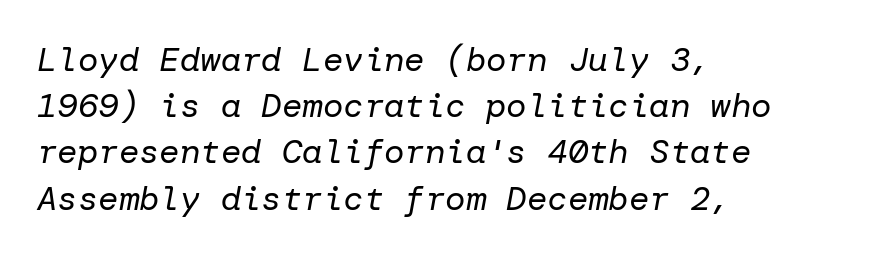
You could call the tracking neutral — neither tight nor loose. Characters are canted at an angle relative to the baseline's perpendicular. Typeset ragged right — the left edge is the straight one. Honestly, the row spacing looks completely unremarkable.
